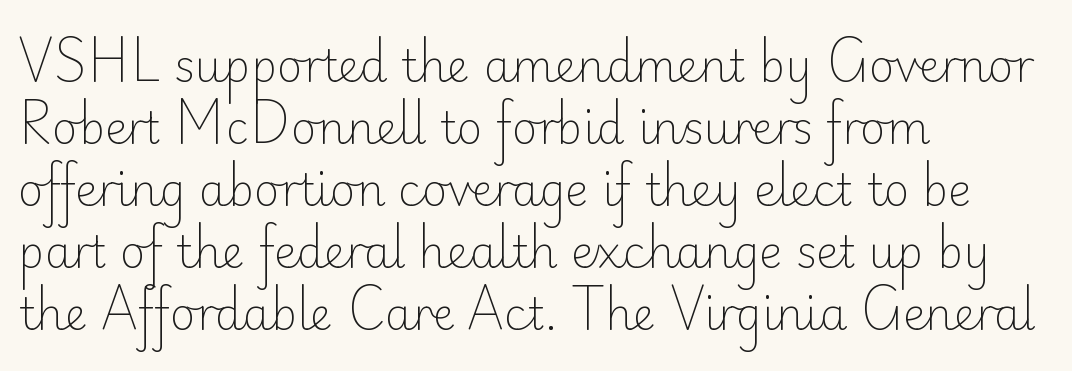
Q: Is the text bold? A: No.
Q: Is the text italic (slanted)? A: No, it is upright.
Q: Is the typeface a serif or a sans-serif typeface? A: Sans-serif.
Q: Is the text underlined? A: No.
Q: How is the paragraph aligned? A: Left-aligned.
Q: Is the spacing between letters normal or unusually wide? A: Normal.
Q: Is the spacing between lines tight, normal or loose? A: Normal.
Q: Width (condensed, normal, or wide)? A: Normal.
Q: Stroke contrast? A: Low.
Q: x-height? A: Small.
Q: Monospaced? A: No.
